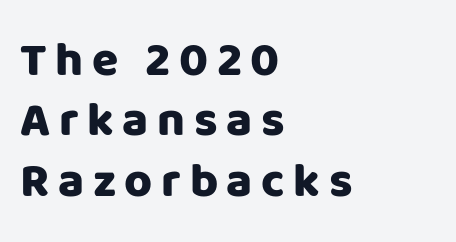
The image shows 48 px sans-serif type, upright; set left-aligned, normal line spacing (1.26x), not underlined; low stroke contrast and a large x-height.
